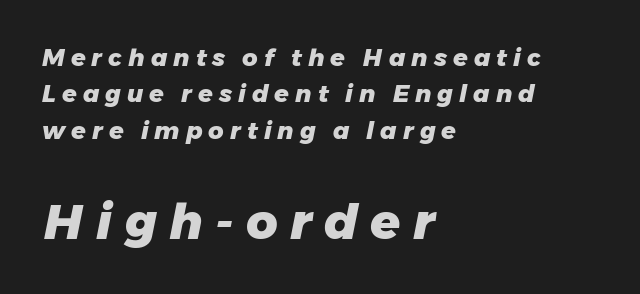
A bare baseline throughout the passage. Every character sits at an angle, as italics do. Summary of weight: heavy, a full bold. The rendering uses natural spacing where letterforms have individual widths. Horizontal alignment here is leftward, the default for most running prose.
